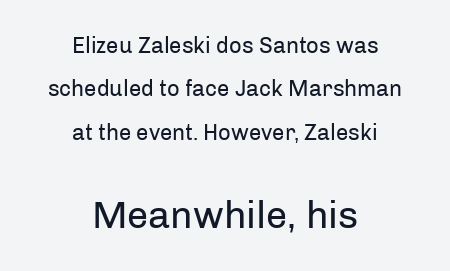
The letters in the lower block stand taller than those in the block above. Anything drawn beneath the words? Only blank space. A roman cut, with each character standing at attention. Vertical spacing — loose. Regarding serifs, this sample does without them.
